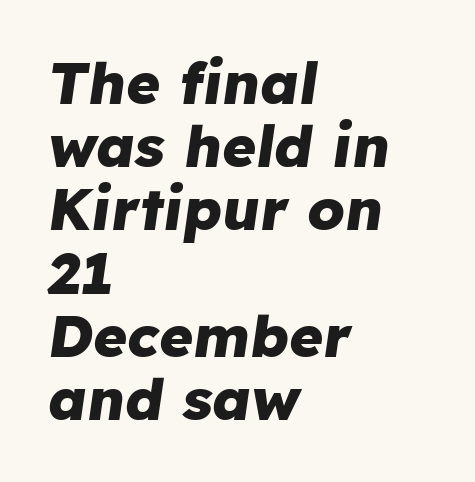
Q: Is the text bold? A: Yes.
Q: Is the text italic (slanted)? A: Yes, it leans right by about 8 degrees.
Q: Is the text underlined? A: No.
Q: How is the paragraph aligned? A: Left-aligned.
Q: Is the spacing between letters normal or unusually wide? A: Normal.
Q: Is the spacing between lines tight, normal or loose? A: Tight.
Q: Width (condensed, normal, or wide)? A: Normal.
Q: Stroke contrast? A: Low.
Q: x-height? A: Medium.
Q: Monospaced? A: No.
